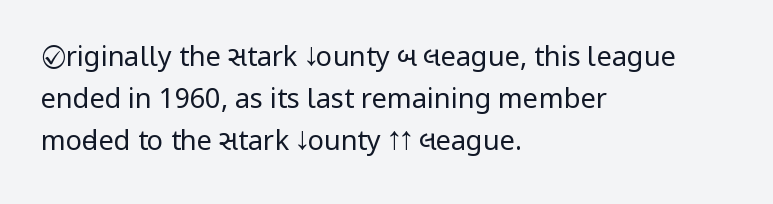
{"italic": "no", "bold": "no", "underline": "no", "align": "left", "line_spacing": "normal", "line_spacing_ratio": 1.56, "letter_spacing": "normal", "letter_spacing_em": 0.0, "glyph_px": 27}
